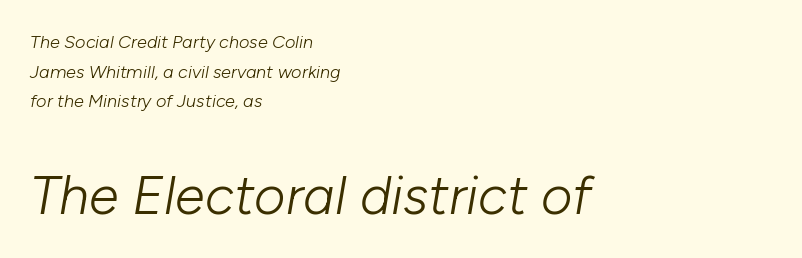
Small over large — that's the arrangement of the two blocks here. Nobody touched the tracking dial on this one. Baseline-to-baseline distance is the conventional proportion of letter height. It's the slanting kind of type. The rendering uses natural spacing where letterforms have individual widths.
